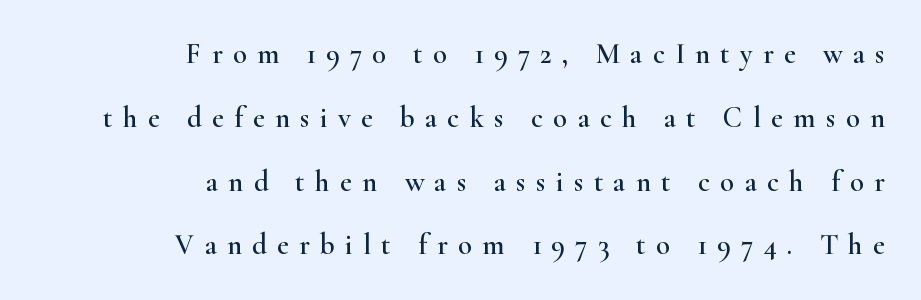
The image shows 29 px wide serif type, upright; set right-aligned, loose line spacing (2.2x), unusually wide letter spacing (+0.35 em), not underlined; high stroke contrast and a small x-height.
